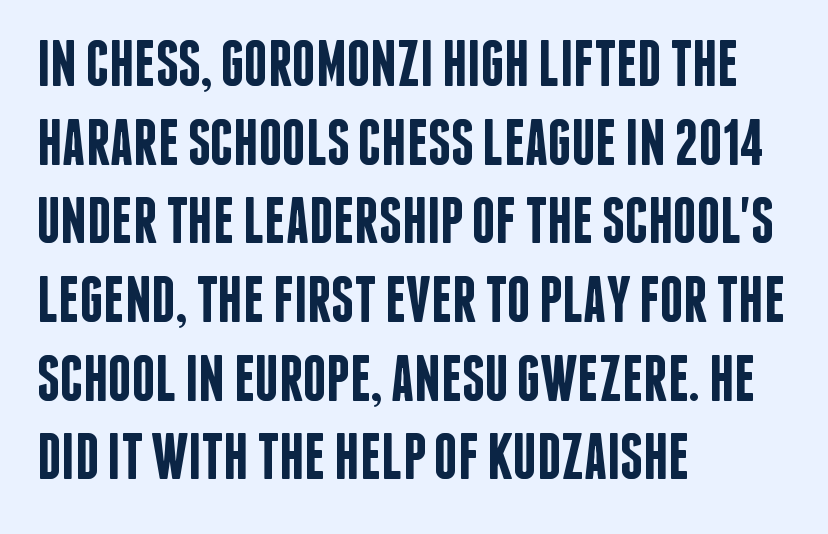
The image shows 65 px semibold, condensed sans-serif type, upright; set left-aligned, line spacing 1.21x, normal letter spacing, not underlined; low stroke contrast and a large x-height.
